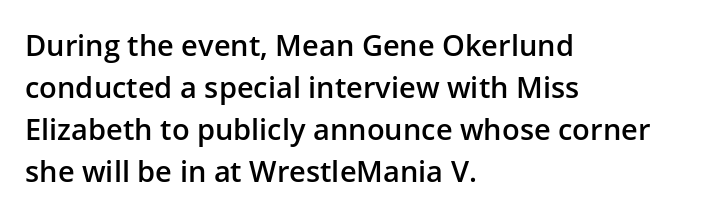
Q: Is the text bold? A: Semi-bold.
Q: Is the text italic (slanted)? A: No, it is upright.
Q: Is the typeface a serif or a sans-serif typeface? A: Sans-serif.
Q: Is the text underlined? A: No.
Q: How is the paragraph aligned? A: Left-aligned.
Q: Is the spacing between letters normal or unusually wide? A: Normal.
Q: Is the spacing between lines tight, normal or loose? A: Normal.
Q: Width (condensed, normal, or wide)? A: Normal.
Q: Stroke contrast? A: Low.
Q: x-height? A: Medium.
Q: Monospaced? A: No.
